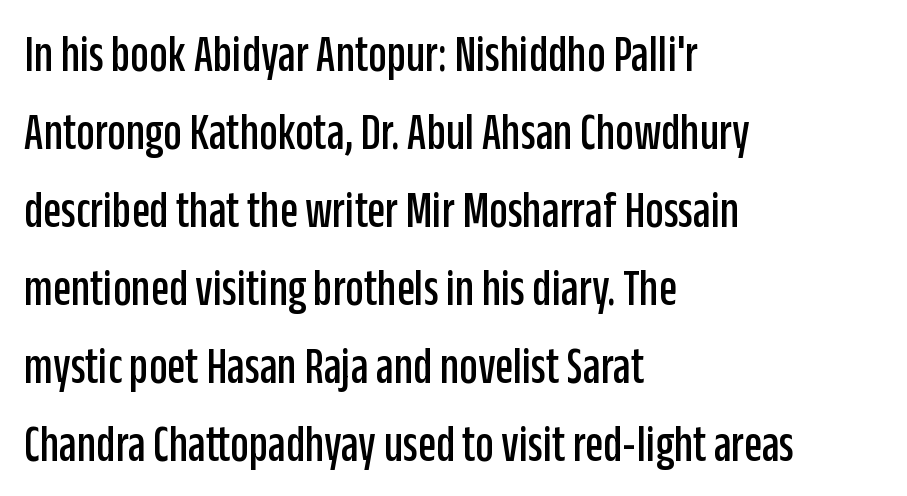
Q: Is the text italic (slanted)? A: No, it is upright.
Q: Is the typeface a serif or a sans-serif typeface? A: Sans-serif.
Q: Is the text underlined? A: No.
Q: How is the paragraph aligned? A: Left-aligned.
Q: Is the spacing between letters normal or unusually wide? A: Normal.
Q: Is the spacing between lines tight, normal or loose? A: Normal.
Q: Width (condensed, normal, or wide)? A: Condensed.
Q: Stroke contrast? A: Low.
Q: x-height? A: Large.
Q: Monospaced? A: No.
